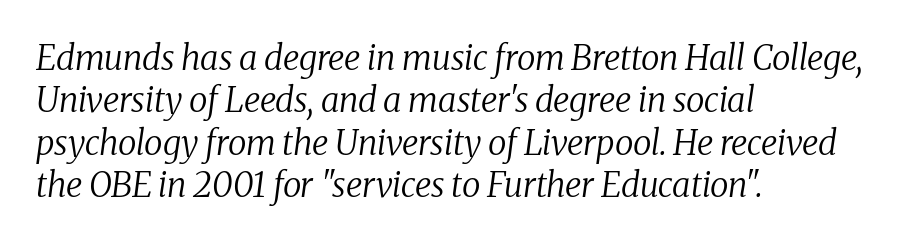
{"serif": "yes", "italic": "yes", "lean": "right", "slant_degrees": 8, "bold": "no", "weight": "regular", "width": "normal", "stroke_contrast": "medium", "x_height": "medium", "monospaced": "no", "underline": "no", "align": "left", "line_spacing": "normal", "line_spacing_ratio": 1.25, "letter_spacing": "normal", "letter_spacing_em": 0.0, "glyph_px": 34}
